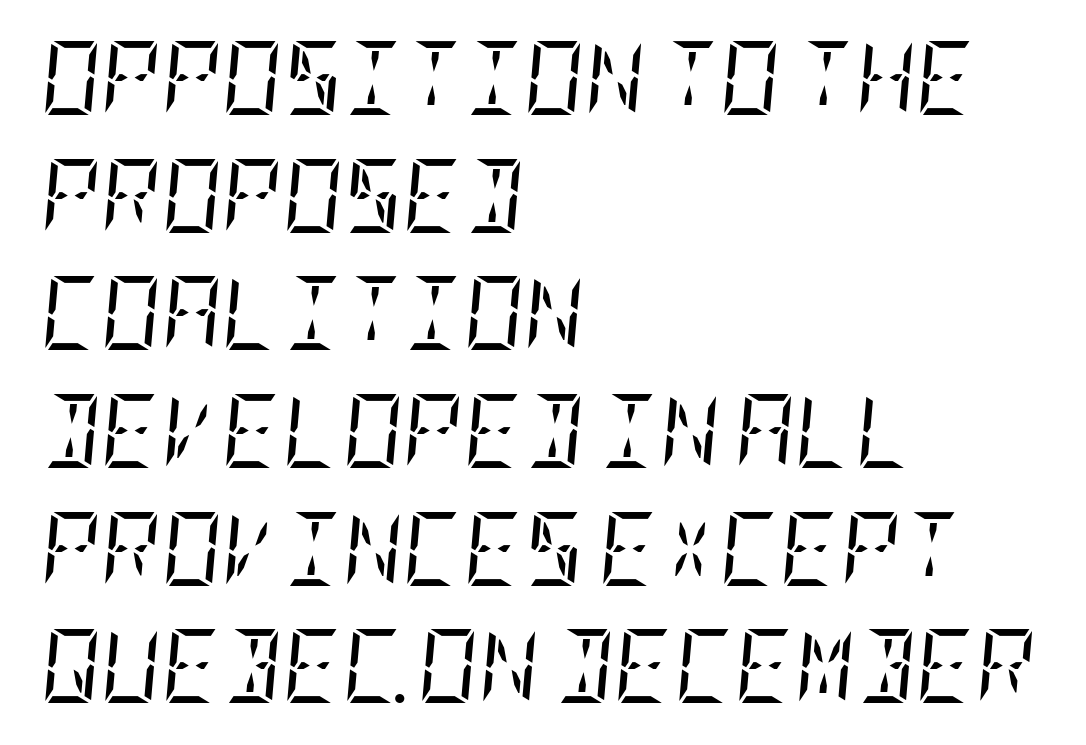
Type without underlining. Glyph-to-glyph distance matches everyday printed text. Rows of type keep a routine distance in the vertical direction. These lines are set flush left with a ragged right edge. Nothing heavy about these letters — not bold at all.
